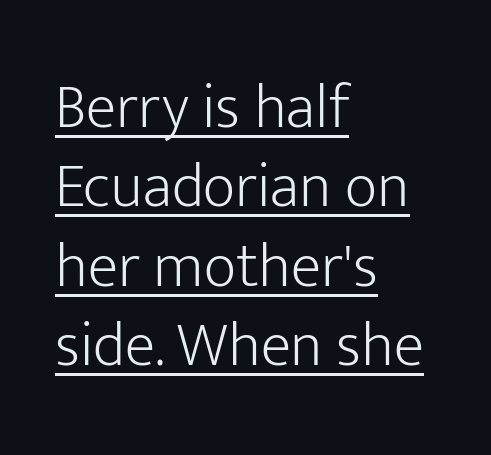
The letterforms sit at book weight or below. The face used here is proportionally spaced, like ordinary book or web type. Note: no serifs on the glyphs. Every row of glyphs begins at an identical x-position on the left. Evenly set lines give the paragraph a standard silhouette. Notice how a bar underscores the lettering throughout.
